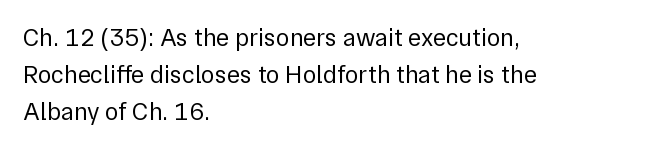
Q: Is the text bold? A: No.
Q: Is the text italic (slanted)? A: No, it is upright.
Q: Is the text underlined? A: No.
Q: How is the paragraph aligned? A: Left-aligned.
Q: Is the spacing between letters normal or unusually wide? A: Normal.
Q: Is the spacing between lines tight, normal or loose? A: Normal.
